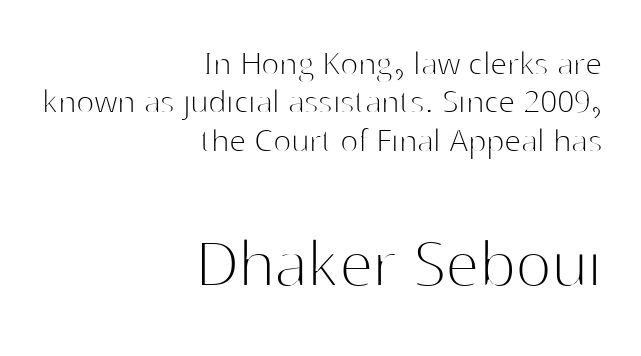
{"serif": "no", "italic": "no", "bold": "no", "weight": "thin", "width": "normal", "stroke_contrast": "high", "x_height": "medium", "monospaced": "no", "underline": "no", "align": "right", "line_spacing": "tight", "line_spacing_ratio": 1.01, "letter_spacing": "normal", "letter_spacing_em": 0.0, "larger_block": "second", "size_ratio": 2.0, "glyph_px": 76}
